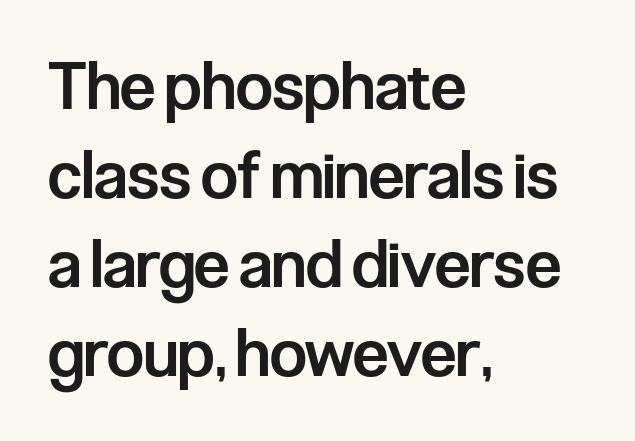
Q: Is the text bold? A: Semi-bold.
Q: Is the text italic (slanted)? A: No, it is upright.
Q: Is the typeface a serif or a sans-serif typeface? A: Sans-serif.
Q: Is the text underlined? A: No.
Q: How is the paragraph aligned? A: Left-aligned.
Q: Is the spacing between letters normal or unusually wide? A: Normal.
Q: Is the spacing between lines tight, normal or loose? A: Normal.
Q: Width (condensed, normal, or wide)? A: Condensed.
Q: Stroke contrast? A: Low.
Q: x-height? A: Medium.
Q: Monospaced? A: No.
